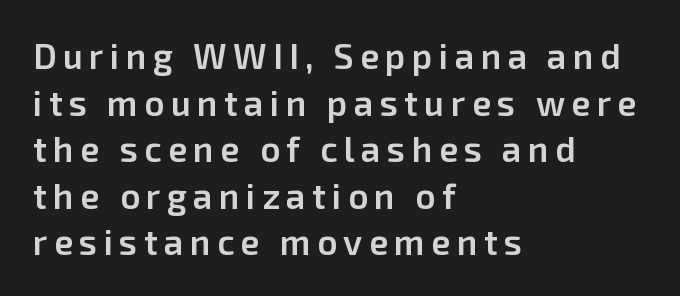
The image shows 35 px semibold sans-serif type, upright; set left-aligned, normal line spacing (1.33x), not underlined; low stroke contrast and a medium x-height.
